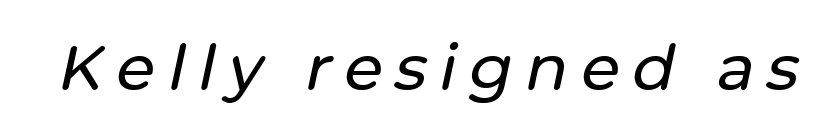
{"italic": "yes", "lean": "right", "slant_degrees": 12, "width": "normal", "stroke_contrast": "low", "x_height": "medium", "monospaced": "no", "underline": "no", "letter_spacing": "wide", "letter_spacing_em": 0.2, "glyph_px": 63}
